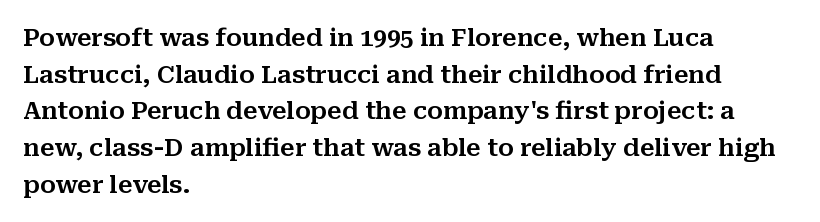
The image shows 24 px text type, upright; set left-aligned, normal line spacing (1.53x), normal letter spacing, not underlined.
